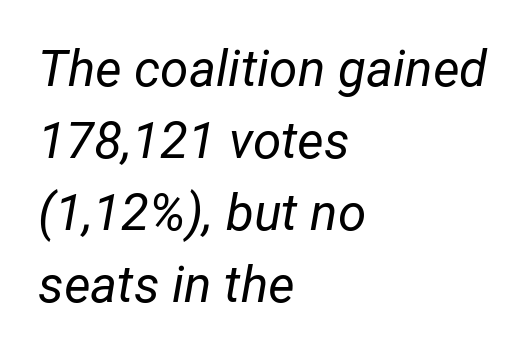
You could not count columns in this text — the font is proportionally spaced. No extra tracking has been applied to these lines. Italic? Definitely — the glyphs are oblique. Leading: standard. Is the type heavy? It reads as light-to-regular instead. Beneath every word, the page is bare.
